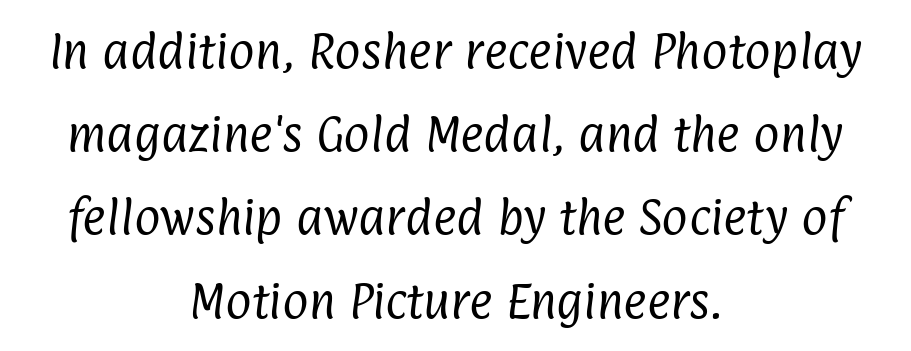
The image shows 40 px regular-weight, condensed sans-serif type; set centered, loose line spacing (2.08x), normal letter spacing, not underlined; low stroke contrast and a medium x-height.
